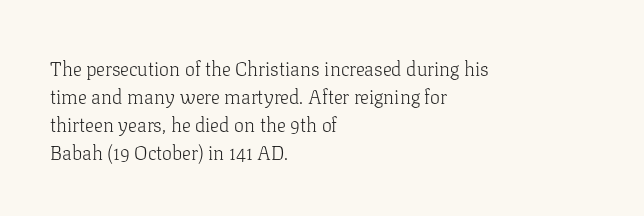
The image shows 20 px text type, upright; set left-aligned, normal line spacing (1.4x), normal letter spacing, not underlined.
